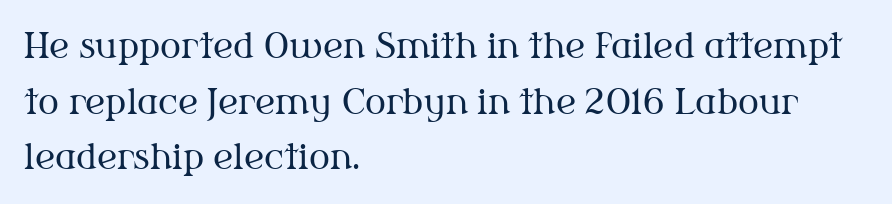
Honestly, there is no underline to notice here at all. This sample has the flowing, uneven cadence of proportional lettering. The lettering stays uniformly vertical, giving the passage a roman look. Inter-character spacing is left at the font's built-in metrics.
